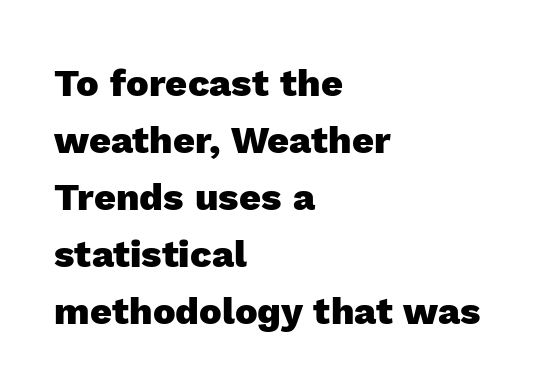
{"serif": "no", "italic": "no", "bold": "yes", "weight": "heavy", "width": "normal", "x_height": "medium", "monospaced": "no", "underline": "no", "align": "left", "line_spacing": "normal", "line_spacing_ratio": 1.5, "letter_spacing": "normal", "letter_spacing_em": 0.0, "glyph_px": 38}
